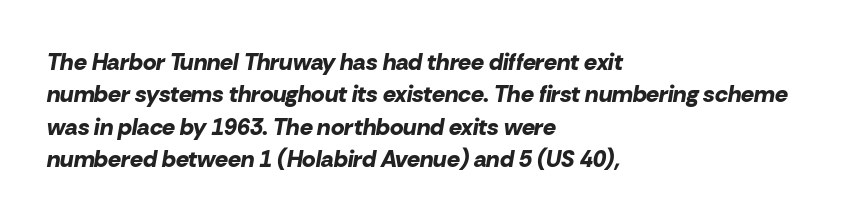
{"italic": "yes", "lean": "right", "slant_degrees": 10, "bold": "yes", "underline": "no", "align": "left", "line_spacing": "normal", "line_spacing_ratio": 1.41, "letter_spacing": "normal", "letter_spacing_em": 0.0, "glyph_px": 23}
